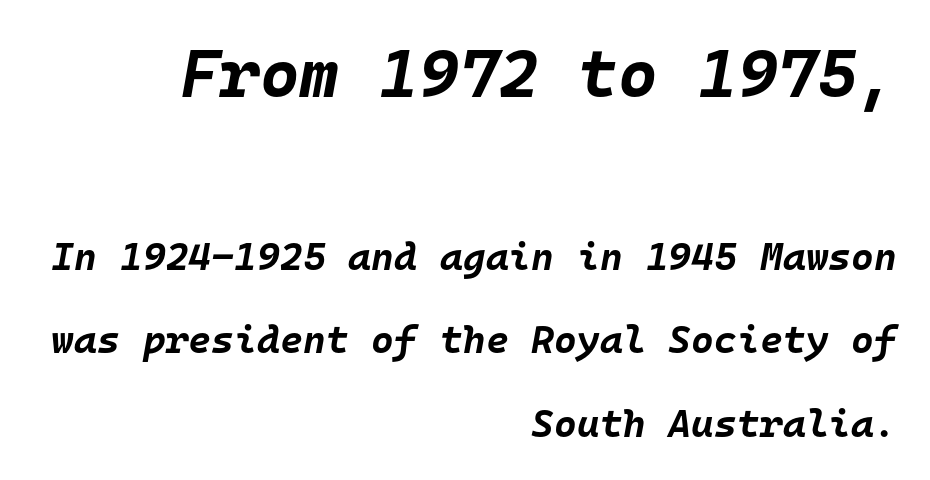
Check the space under the baseline: it is left empty. Note: larger setting up top, smaller setting below. Looks like terminal output: every glyph gets an equal slot. Heavy, bold letterforms. Does extra space separate the letters? No, they use regular spacing.
